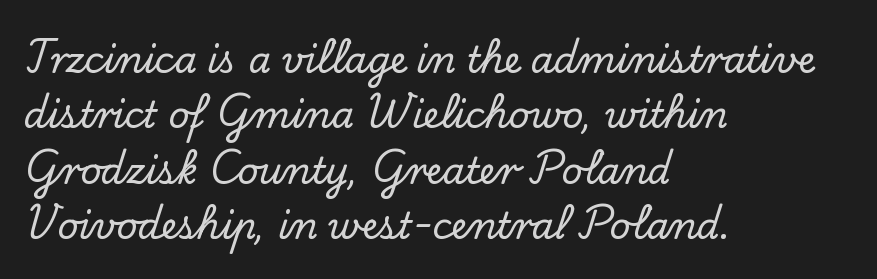
Q: Is the text italic (slanted)? A: Yes.
Q: Is the typeface a serif or a sans-serif typeface? A: Serif.
Q: Is the text underlined? A: No.
Q: How is the paragraph aligned? A: Left-aligned.
Q: Is the spacing between letters normal or unusually wide? A: Normal.
Q: Is the spacing between lines tight, normal or loose? A: Normal.
Q: Width (condensed, normal, or wide)? A: Normal.
Q: Stroke contrast? A: Low.
Q: x-height? A: Small.
Q: Monospaced? A: No.
